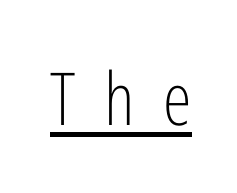
Q: Is the text bold? A: No.
Q: Is the text italic (slanted)? A: No, it is upright.
Q: Is the typeface a serif or a sans-serif typeface? A: Sans-serif.
Q: Is the text underlined? A: Yes.
Q: Is the spacing between letters normal or unusually wide? A: Unusually wide.
Q: Width (condensed, normal, or wide)? A: Condensed.
Q: Stroke contrast? A: Low.
Q: x-height? A: Medium.
Q: Monospaced? A: No.
